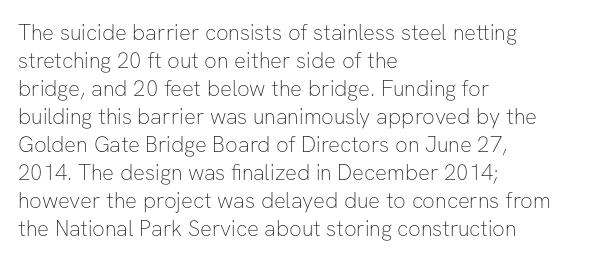
{"italic": "no", "bold": "no", "underline": "no", "align": "left", "line_spacing": "normal", "line_spacing_ratio": 1.27, "letter_spacing": "normal", "letter_spacing_em": 0.0, "glyph_px": 22}
